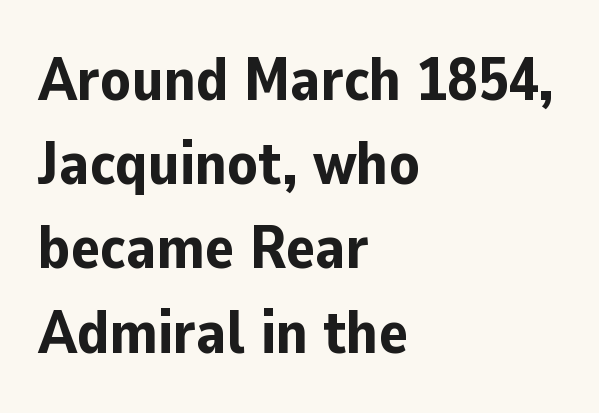
The image shows 61 px bold sans-serif type, upright; set left-aligned, normal line spacing (1.38x), normal letter spacing, not underlined; low stroke contrast and a medium x-height.
